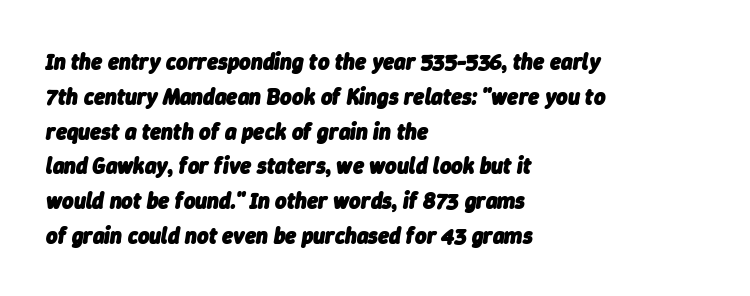
{"italic": "yes", "lean": "right", "slant_degrees": 9, "bold": "yes", "underline": "no", "align": "left", "line_spacing": "normal", "line_spacing_ratio": 1.58, "letter_spacing": "normal", "letter_spacing_em": 0.0, "glyph_px": 22}
